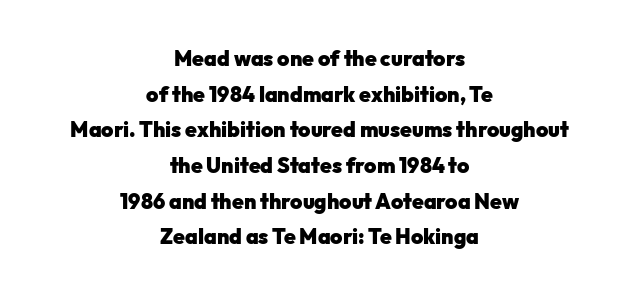
{"italic": "no", "bold": "yes", "underline": "no", "align": "center", "line_spacing": "normal", "line_spacing_ratio": 1.7, "letter_spacing": "normal", "letter_spacing_em": 0.0, "glyph_px": 21}
